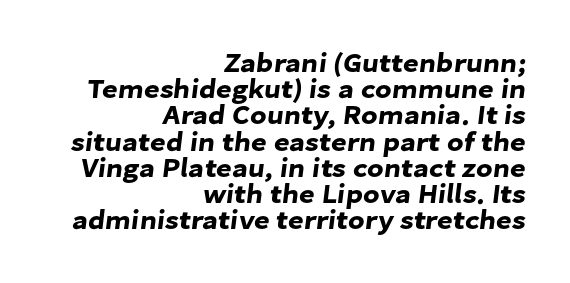
Q: Is the text underlined? A: No.
Q: How is the paragraph aligned? A: Right-aligned.
Q: Is the spacing between letters normal or unusually wide? A: Normal.
Q: Is the spacing between lines tight, normal or loose? A: Tight.
